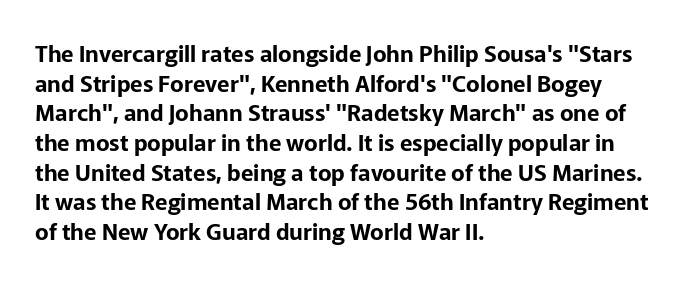
{"italic": "no", "underline": "no", "align": "left", "line_spacing": "normal", "line_spacing_ratio": 1.29, "letter_spacing": "normal", "letter_spacing_em": 0.0, "glyph_px": 23}
